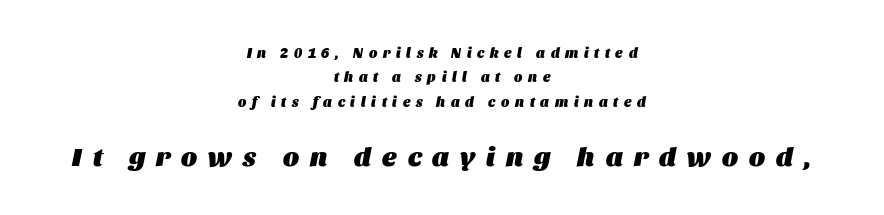
Q: Is the text bold? A: Yes.
Q: Is the text italic (slanted)? A: Yes, it leans right by about 11 degrees.
Q: Is the text underlined? A: No.
Q: How is the paragraph aligned? A: Centered.
Q: Is the spacing between letters normal or unusually wide? A: Unusually wide.
Q: Which block of text is set in a larger size, the first (top) or the second (bottom)? A: The second (bottom) one.
